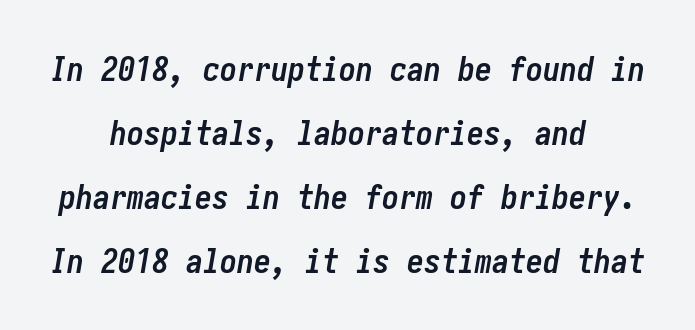
The image shows 34 px semibold, condensed type, italic (leaning right); set centered, line spacing 1.88x, normal letter spacing, not underlined; low stroke contrast and a medium x-height.
